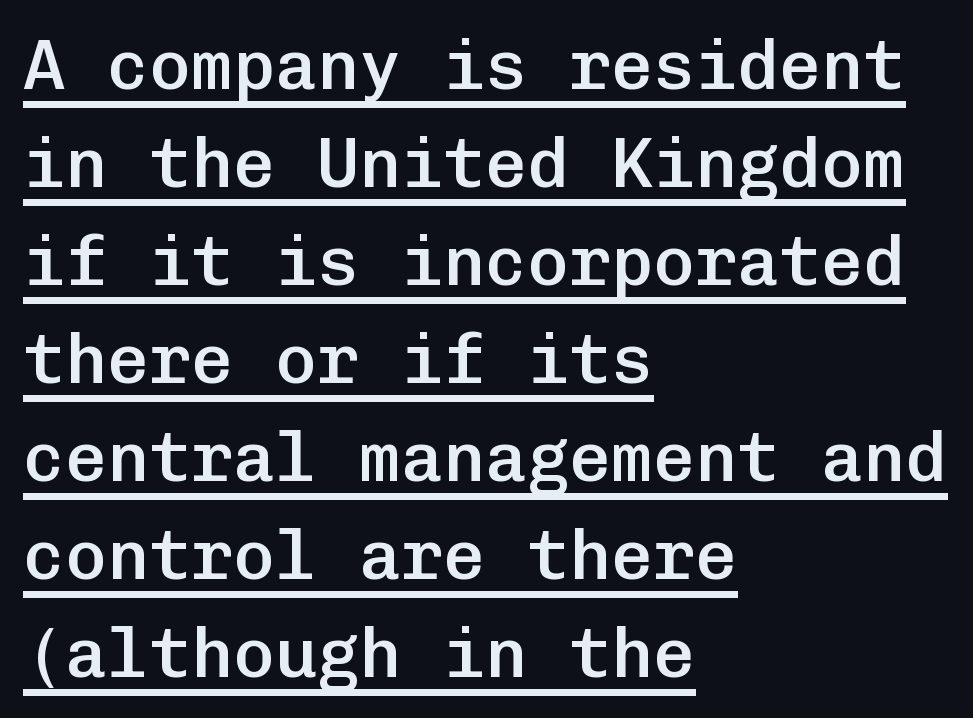
Here the designer chose a console-style face with uniform glyph widths. Honestly, the underline is the first thing you notice here. This rendering leaves character spacing at its baseline value. The lines sit at an ordinary, default distance from one another. If you drew a line through each stem, it would be perfectly vertical.
